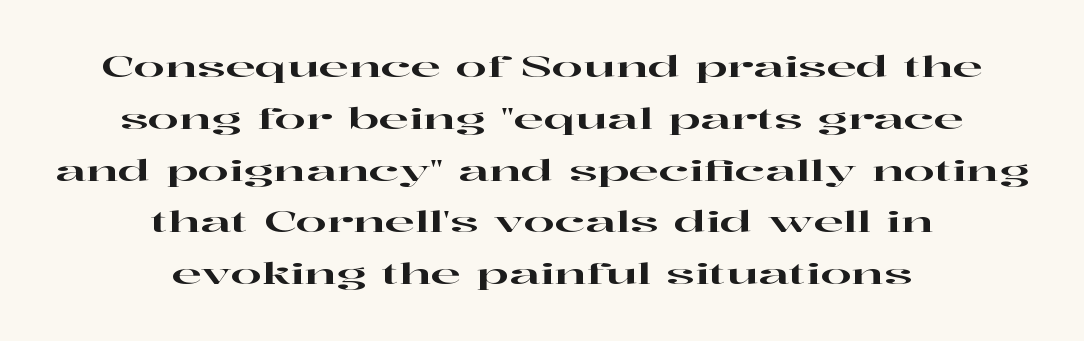
Q: Is the text italic (slanted)? A: No, it is upright.
Q: Is the typeface a serif or a sans-serif typeface? A: Serif.
Q: Is the text underlined? A: No.
Q: How is the paragraph aligned? A: Centered.
Q: Is the spacing between letters normal or unusually wide? A: Normal.
Q: Width (condensed, normal, or wide)? A: Wide.
Q: Stroke contrast? A: High.
Q: x-height? A: Medium.
Q: Monospaced? A: No.
